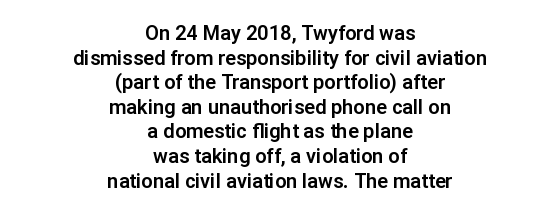
{"italic": "no", "underline": "no", "align": "center", "line_spacing_ratio": 1.23, "letter_spacing": "normal", "letter_spacing_em": 0.0, "glyph_px": 20}
